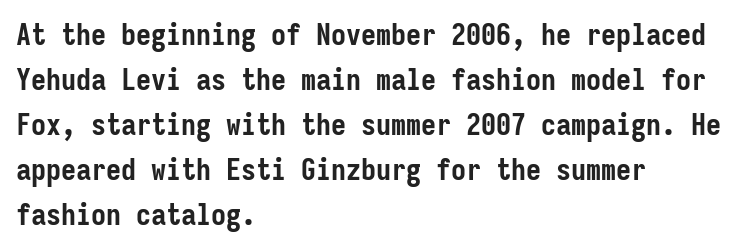
Does the weight exceed regular? Yes, all the way to bold. Only glyphs here, with clear space below each row. Left-aligned paragraph, ragged on the right. The face used here is a sans, in the tradition of grotesques and geometrics.
